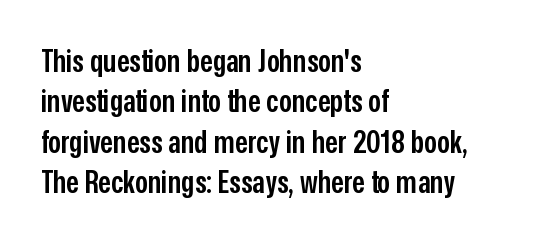
The face used here is proportionally spaced, like ordinary book or web type. Layout note: lines flush left. Rendered with straight, roman letterforms. Does extra space separate the letters? No, they use regular spacing. The type family on display is of the sans-serif kind.
